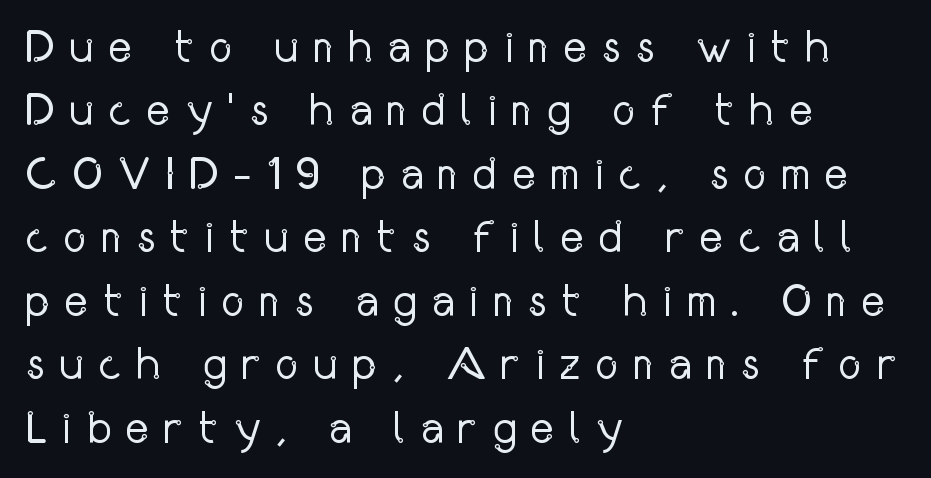
The image shows 46 px regular-weight, condensed sans-serif type, upright; set left-aligned, normal line spacing (1.38x), unusually wide letter spacing (+0.3 em), not underlined; low stroke contrast and a medium x-height.
